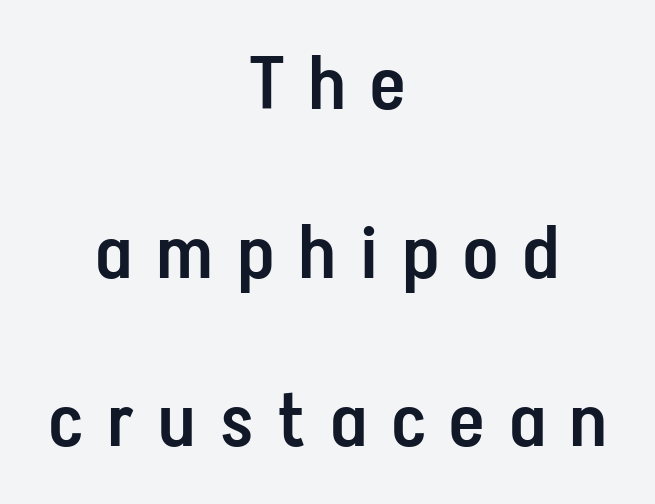
The image shows 74 px semibold, condensed sans-serif type, upright; set centered, loose line spacing (2.28x), unusually wide letter spacing (+0.35 em), not underlined; low stroke contrast and a medium x-height.
